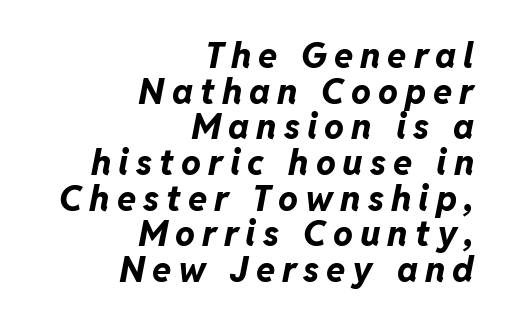
The image shows 35 px bold type, italic (leaning right); set right-aligned, tight line spacing (1.02x), unusually wide letter spacing (+0.2 em), not underlined; low stroke contrast and a medium x-height.
